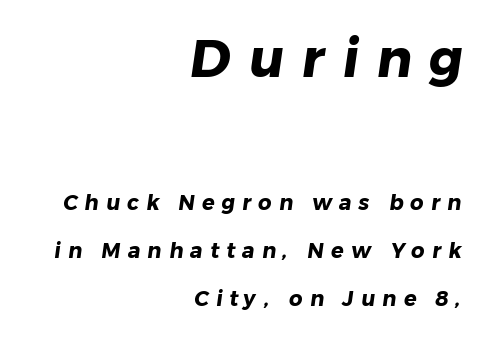
The image shows 53 px heavy sans-serif type; set right-aligned, loose line spacing (2.29x), unusually wide letter spacing (+0.34 em), not underlined; the first (top) block is 2.52x larger; low stroke contrast and a medium x-height.
